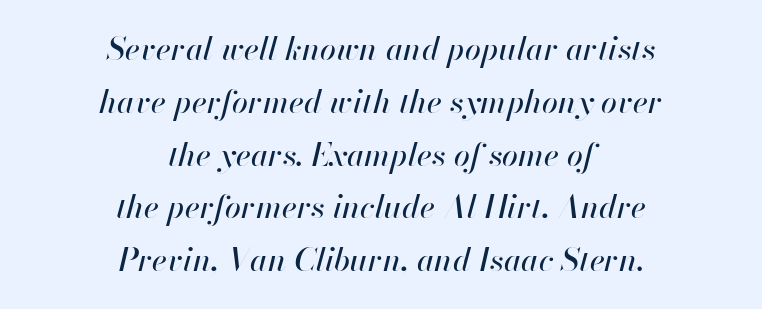
{"italic": "yes", "lean": "right", "slant_degrees": 13, "width": "normal", "stroke_contrast": "high", "x_height": "small", "monospaced": "no", "underline": "no", "align": "center", "line_spacing": "normal", "line_spacing_ratio": 1.65, "letter_spacing": "normal", "letter_spacing_em": 0.0, "glyph_px": 32}
